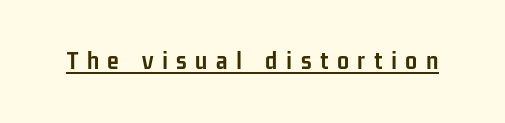
Q: Is the text bold? A: Yes.
Q: Is the text italic (slanted)? A: No, it is upright.
Q: Is the text underlined? A: Yes.
Q: Is the spacing between letters normal or unusually wide? A: Unusually wide.
